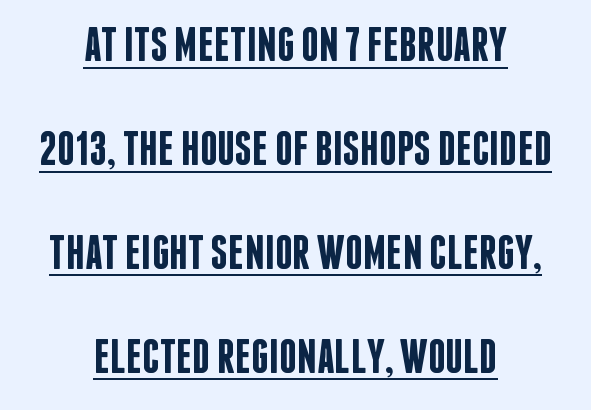
The image shows 49 px semibold, condensed sans-serif type, upright; set centered, loose line spacing (2.12x), normal letter spacing, underlined; low stroke contrast and a large x-height.
